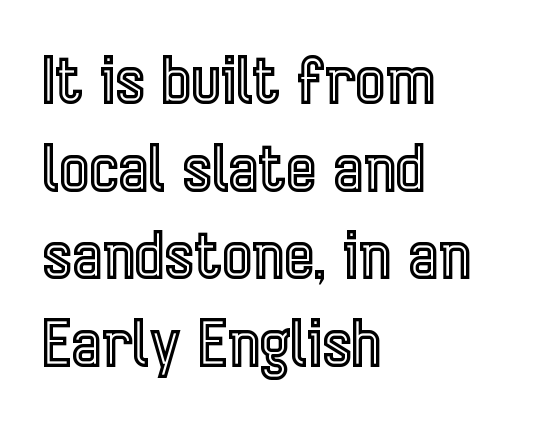
Q: Is the text italic (slanted)? A: No, it is upright.
Q: Is the text underlined? A: No.
Q: How is the paragraph aligned? A: Left-aligned.
Q: Is the spacing between letters normal or unusually wide? A: Normal.
Q: Is the spacing between lines tight, normal or loose? A: Normal.
Q: Width (condensed, normal, or wide)? A: Condensed.
Q: x-height? A: Medium.
Q: Monospaced? A: No.
